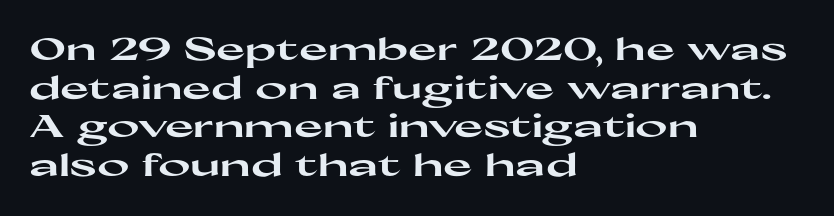
Check under the words: just untouched page. You could not count columns in this text — the font is proportionally spaced. Regarding leading, the lines here are spaced in the standard way. Leftover space on each line is placed entirely after the last word.
